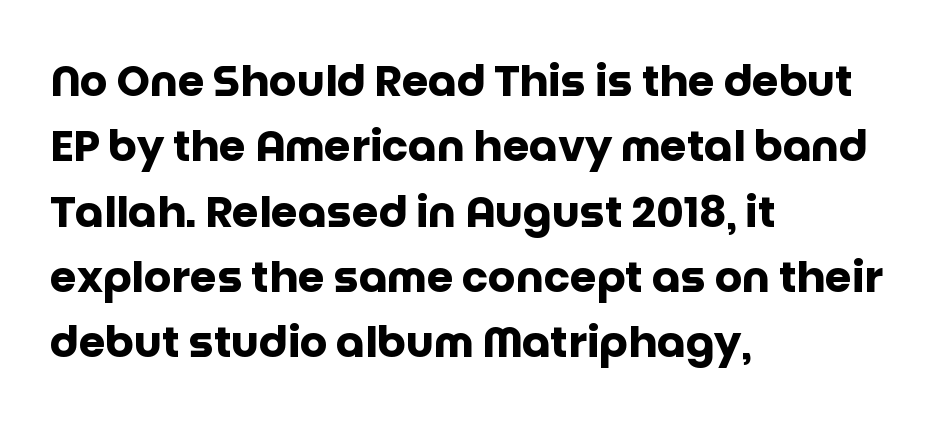
The image shows 43 px heavy sans-serif type, upright; set left-aligned, normal line spacing (1.52x), normal letter spacing, not underlined; low stroke contrast and a large x-height.
